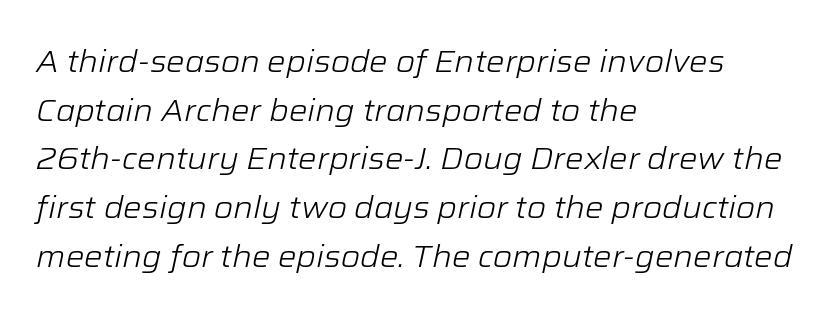
{"italic": "yes", "lean": "right", "slant_degrees": 12, "bold": "no", "weight": "light", "width": "normal", "stroke_contrast": "low", "x_height": "medium", "monospaced": "no", "underline": "no", "align": "left", "line_spacing": "normal", "line_spacing_ratio": 1.57, "letter_spacing": "normal", "letter_spacing_em": 0.0, "glyph_px": 31}
